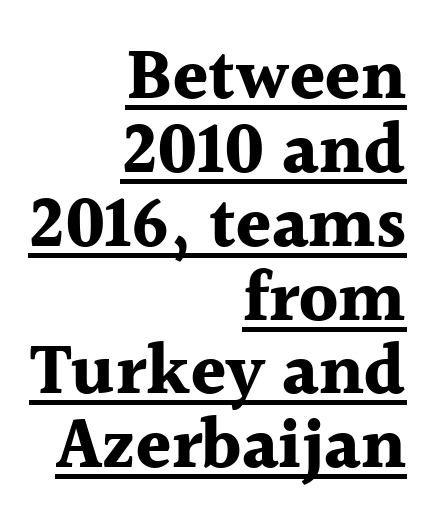
Thick stems and heavy bowls — unmistakably bold. The lettering holds an erect, upright posture throughout. The passage shown has conventional tracking throughout. The typeface chosen for these lines features serifs. Each letter keeps its own natural width here, so spacing adapts to shape. Students, observe: this is what under-led, compact text looks like.
